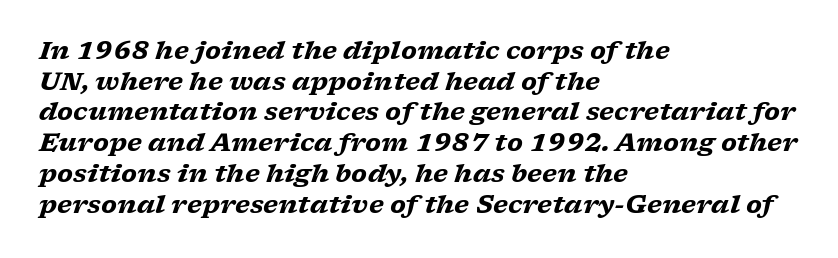
{"italic": "yes", "lean": "right", "slant_degrees": 17, "bold": "yes", "underline": "no", "align": "left", "line_spacing_ratio": 1.23, "letter_spacing": "normal", "letter_spacing_em": 0.0, "glyph_px": 25}
